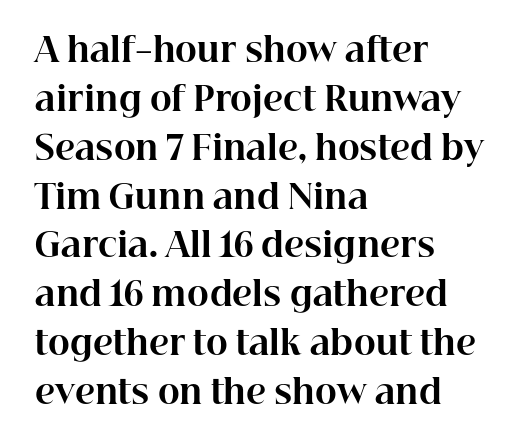
Q: Is the text bold? A: Yes.
Q: Is the text italic (slanted)? A: No, it is upright.
Q: Is the typeface a serif or a sans-serif typeface? A: Serif.
Q: Is the text underlined? A: No.
Q: How is the paragraph aligned? A: Left-aligned.
Q: Is the spacing between letters normal or unusually wide? A: Normal.
Q: Is the spacing between lines tight, normal or loose? A: Normal.
Q: Width (condensed, normal, or wide)? A: Normal.
Q: Stroke contrast? A: High.
Q: x-height? A: Medium.
Q: Monospaced? A: No.
